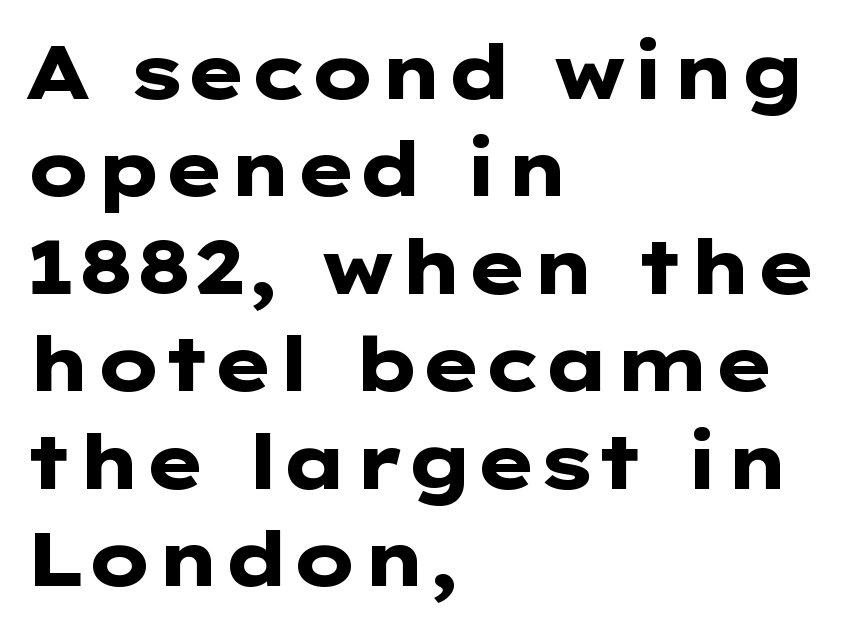
The image shows 75 px heavy, wide sans-serif type, upright; set left-aligned, normal line spacing (1.3x), normal letter spacing, not underlined; low stroke contrast and a medium x-height.
